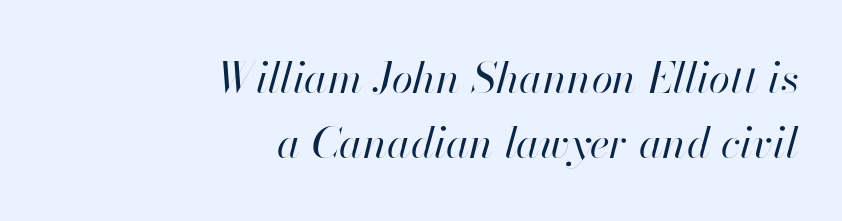
You could not count columns in this text — the font is proportionally spaced. The passage is arranged like a letterhead date or caption credit — flush right. The space directly below the letters is spotless. What's the leading like? Ordinary, nothing unusual. Compared with ordinary roman type, these characters are visibly tilted. The face looks like a standard text weight, possibly lighter.
